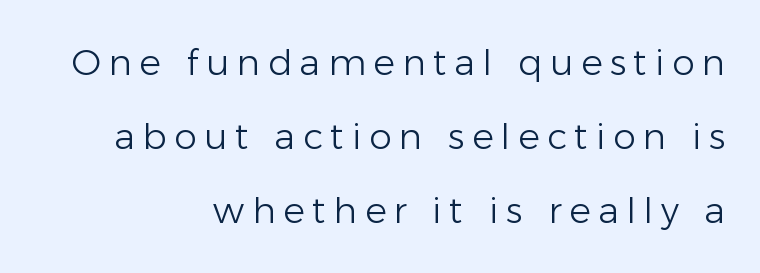
{"serif": "no", "italic": "no", "bold": "no", "weight": "light", "width": "normal", "stroke_contrast": "low", "x_height": "medium", "monospaced": "no", "underline": "no", "align": "right", "line_spacing": "loose", "line_spacing_ratio": 2.06, "letter_spacing": "wide", "letter_spacing_em": 0.21, "glyph_px": 36}
